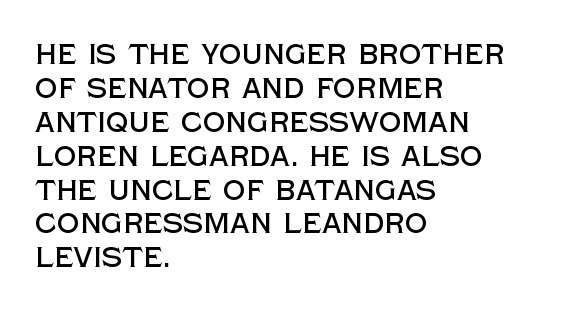
Glance below the letters and you will spot only blank space. The rendering shows plain stroke endings on the letterforms — a sans-serif design. Short and long lines alike share a common starting point at left. The passage shown has conventional tracking throughout. Style check: upright. Looks like regular typesetting: each glyph gets only the width it needs.
